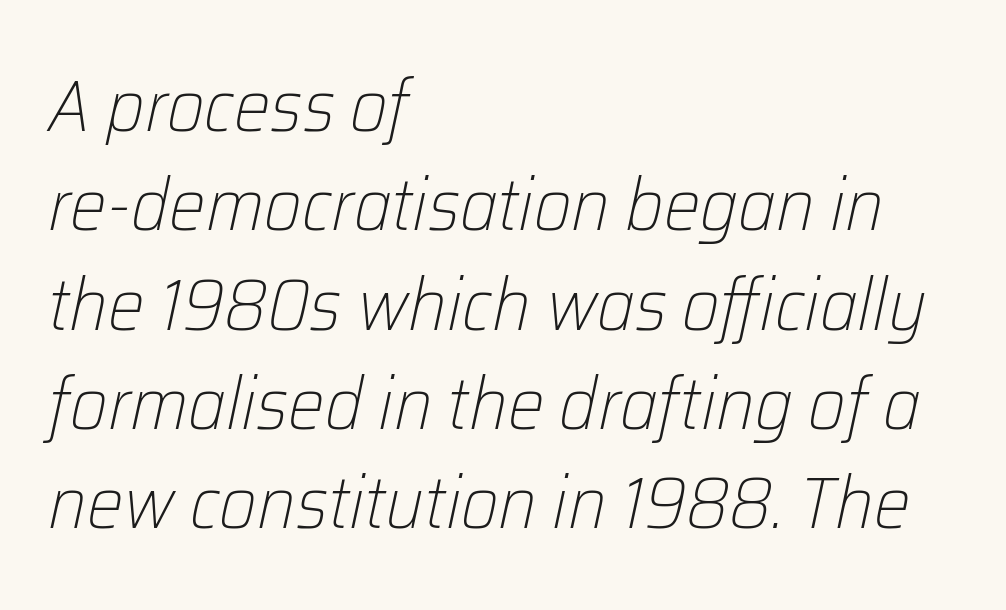
{"italic": "yes", "lean": "right", "slant_degrees": 12, "bold": "no", "weight": "light", "width": "normal", "stroke_contrast": "low", "x_height": "medium", "monospaced": "no", "underline": "no", "align": "left", "line_spacing": "normal", "line_spacing_ratio": 1.36, "letter_spacing": "normal", "letter_spacing_em": 0.0, "glyph_px": 73}
